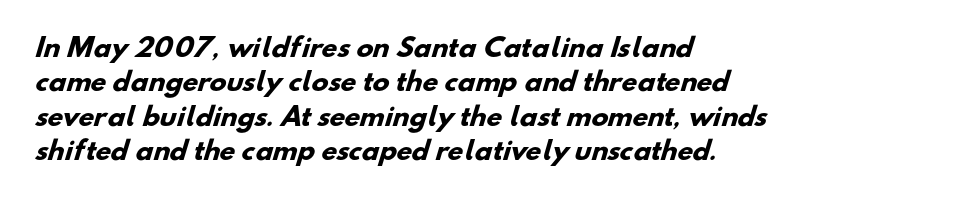
The image shows 25 px bold type; set left-aligned, normal line spacing (1.38x), normal letter spacing, not underlined.
